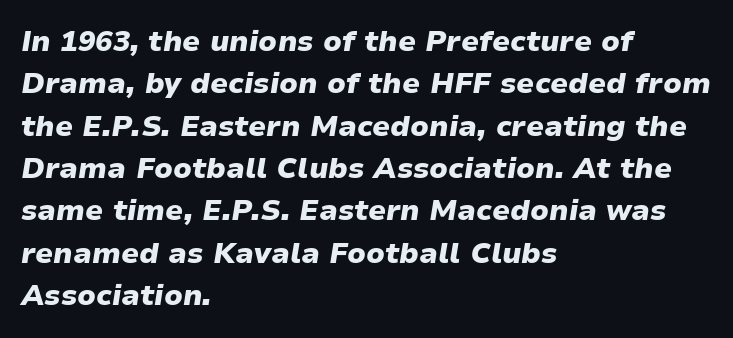
{"italic": "yes", "lean": "right", "slant_degrees": 9, "bold": "yes", "weight": "heavy", "width": "normal", "stroke_contrast": "low", "x_height": "medium", "monospaced": "no", "underline": "no", "align": "left", "line_spacing": "normal", "line_spacing_ratio": 1.46, "letter_spacing": "normal", "letter_spacing_em": 0.0, "glyph_px": 29}
